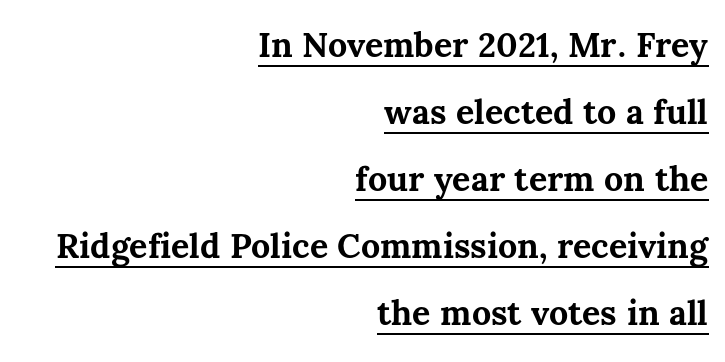
{"italic": "no", "bold": "yes", "weight": "bold", "width": "normal", "stroke_contrast": "medium", "x_height": "medium", "monospaced": "no", "underline": "yes", "align": "right", "line_spacing": "loose", "line_spacing_ratio": 1.97, "letter_spacing": "normal", "letter_spacing_em": 0.0, "glyph_px": 34}
